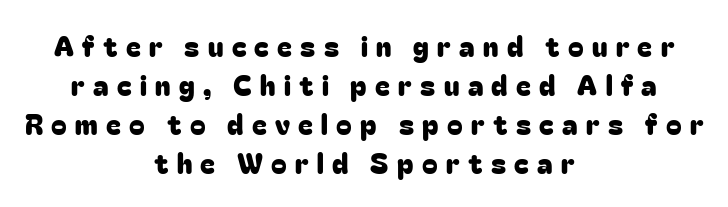
Q: Is the text italic (slanted)? A: No, it is upright.
Q: Is the typeface a serif or a sans-serif typeface? A: Sans-serif.
Q: Is the text underlined? A: No.
Q: How is the paragraph aligned? A: Centered.
Q: Is the spacing between letters normal or unusually wide? A: Unusually wide.
Q: Is the spacing between lines tight, normal or loose? A: Normal.
Q: Width (condensed, normal, or wide)? A: Normal.
Q: Stroke contrast? A: Low.
Q: x-height? A: Medium.
Q: Monospaced? A: No.
